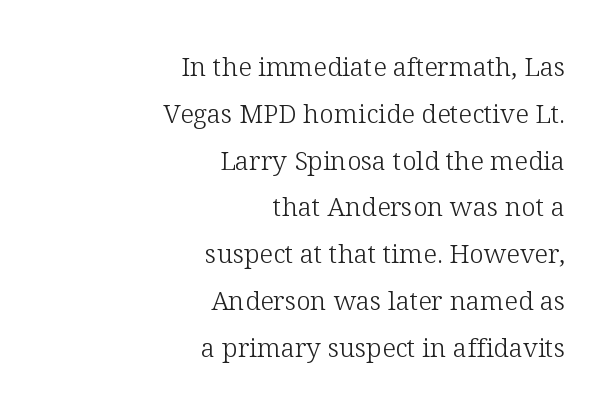
Bold? No — there's no thickening of the strokes. A clean baseline with only descenders dipping below it. Characters follow at the spacing the type designer built in. Caption: multi-line text, flush right, ragged left. Is there any slant? The stems are plumb.
